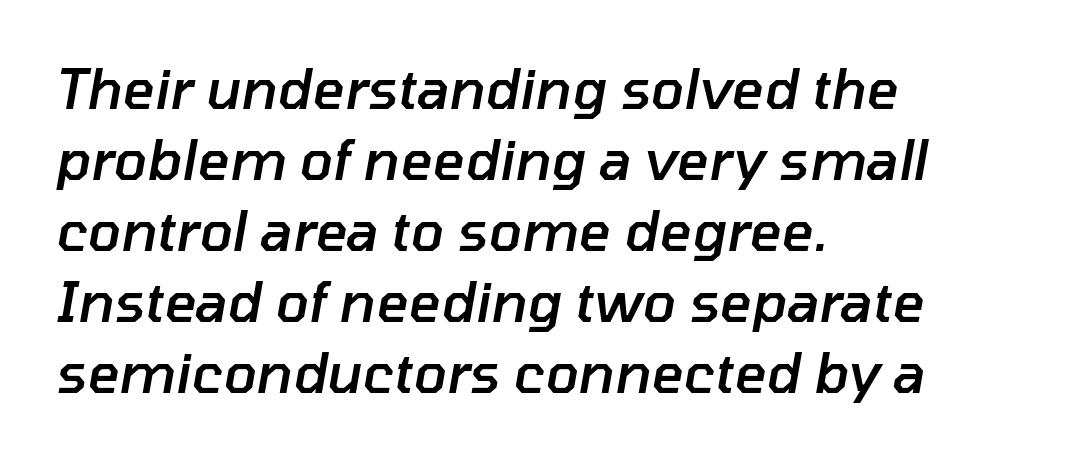
The image shows 55 px semibold type, italic (leaning right); set left-aligned, normal line spacing (1.29x), normal letter spacing, not underlined; low stroke contrast and a medium x-height.
